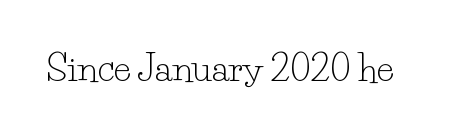
The image shows 36 px light serif type, upright; set normal letter spacing, not underlined; low stroke contrast and a small x-height.
